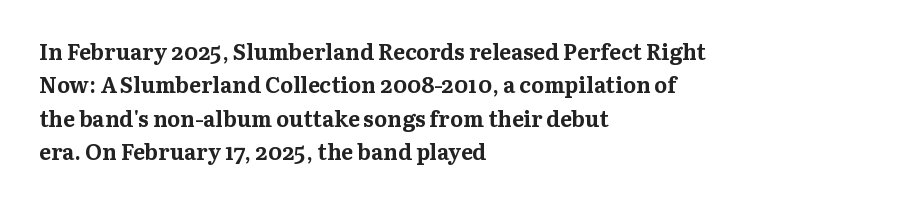
{"italic": "no", "bold": "yes", "underline": "no", "align": "left", "line_spacing": "normal", "line_spacing_ratio": 1.52, "letter_spacing": "normal", "letter_spacing_em": 0.0, "glyph_px": 22}
